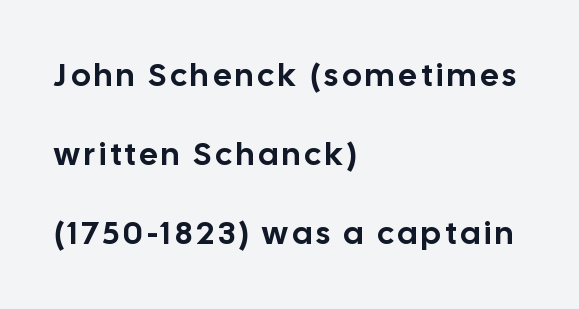
Style check: upright. Loosely led — the rows are spread out. The space directly below the letters is spotless. Layout note: lines flush left. A typesetter would call this proportional, since set widths differ per character.
